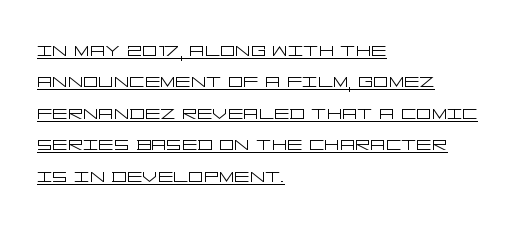
{"italic": "no", "bold": "no", "underline": "yes", "align": "left", "line_spacing": "normal", "line_spacing_ratio": 1.31, "letter_spacing": "normal", "letter_spacing_em": 0.0, "glyph_px": 24}
